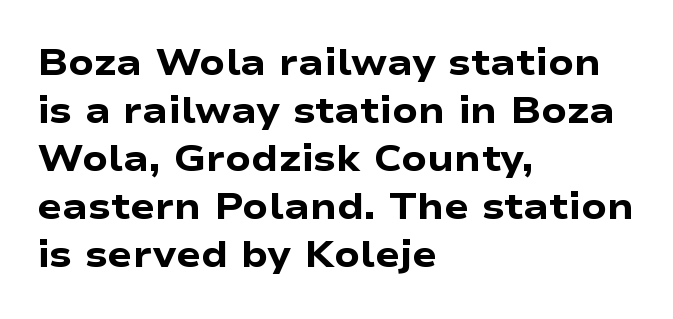
Is the letter spacing exaggerated? No — it looks like the ordinary default. This is roman type, the default non-slanted kind. Serifs: no, the terminals of the letterforms are clean. Lines of text with bare space underneath. A classic flush-left, rag-right setting is used for this passage.
